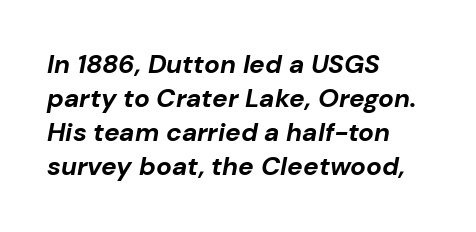
{"italic": "yes", "lean": "right", "slant_degrees": 10, "bold": "yes", "underline": "no", "align": "left", "line_spacing": "normal", "line_spacing_ratio": 1.31, "letter_spacing": "normal", "letter_spacing_em": 0.0, "glyph_px": 26}
